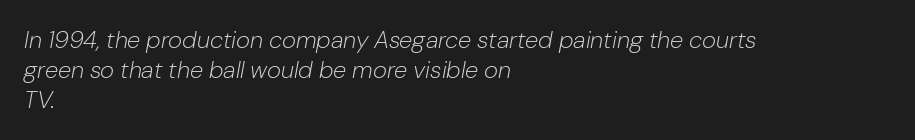
Q: Is the text bold? A: No.
Q: Is the text italic (slanted)? A: Yes, it leans right by about 10 degrees.
Q: Is the text underlined? A: No.
Q: How is the paragraph aligned? A: Left-aligned.
Q: Is the spacing between letters normal or unusually wide? A: Normal.
